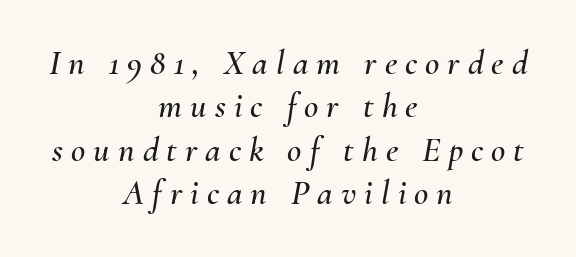
Q: Is the text italic (slanted)? A: Yes, it leans right by about 10 degrees.
Q: Is the text underlined? A: No.
Q: How is the paragraph aligned? A: Centered.
Q: Is the spacing between letters normal or unusually wide? A: Unusually wide.
Q: Width (condensed, normal, or wide)? A: Normal.
Q: Stroke contrast? A: Medium.
Q: x-height? A: Small.
Q: Monospaced? A: No.
